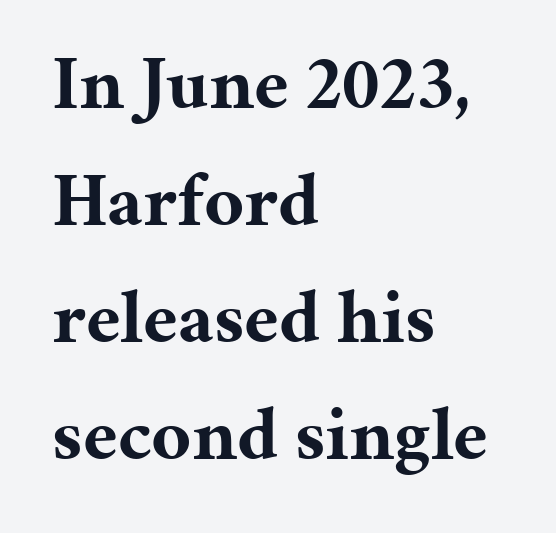
Q: Is the text bold? A: Yes.
Q: Is the text italic (slanted)? A: No, it is upright.
Q: Is the typeface a serif or a sans-serif typeface? A: Serif.
Q: Is the text underlined? A: No.
Q: How is the paragraph aligned? A: Left-aligned.
Q: Is the spacing between letters normal or unusually wide? A: Normal.
Q: Is the spacing between lines tight, normal or loose? A: Normal.
Q: Width (condensed, normal, or wide)? A: Normal.
Q: Stroke contrast? A: Medium.
Q: x-height? A: Medium.
Q: Monospaced? A: No.
